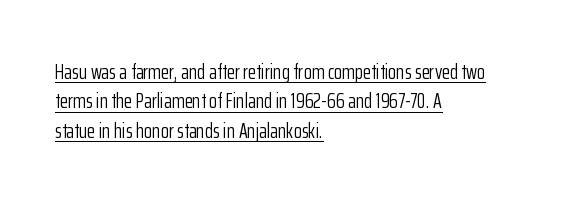
The image shows 21 px text type, upright; set left-aligned, normal line spacing (1.4x), normal letter spacing, underlined.
